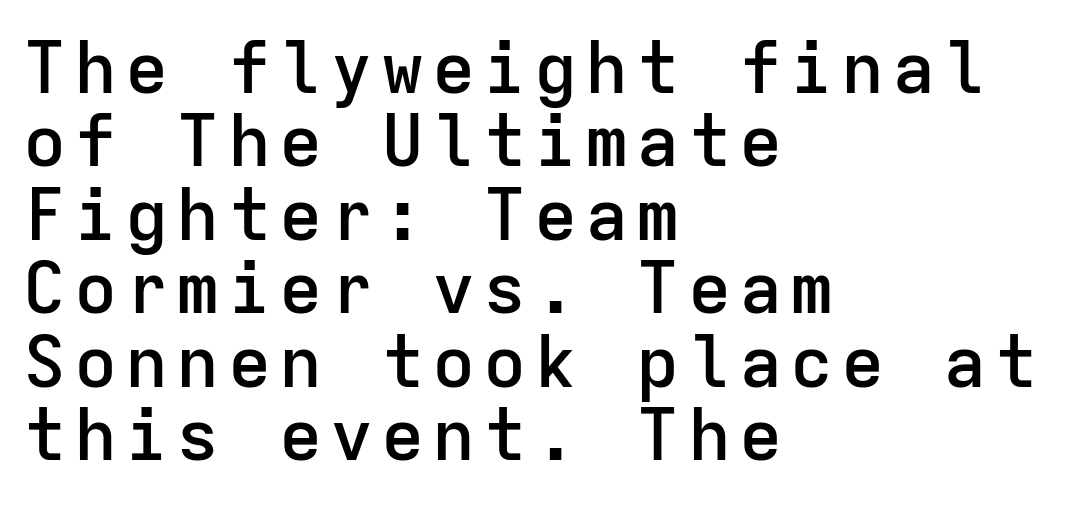
{"serif": "no", "italic": "no", "bold": "semi", "weight": "semibold", "width": "normal", "stroke_contrast": "low", "x_height": "medium", "monospaced": "yes", "underline": "no", "align": "left", "line_spacing": "tight", "line_spacing_ratio": 1.02, "glyph_px": 72}
